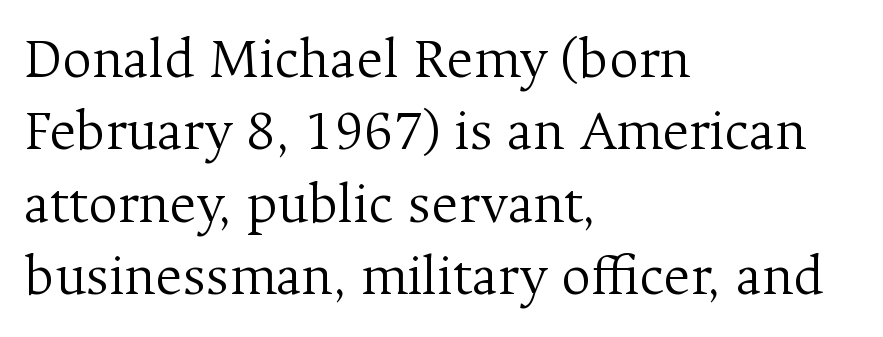
The text was rendered using a seriffed face with decorative stroke endings. Nothing unusual about the tracking: characters are spaced as the font intends. The text block is weighted toward the left margin, trailing off unevenly rightward. A typesetter would call this proportional, since set widths differ per character. These lines were composed using upright roman letters. Stroke mass is kept to a normal reading level or below.
